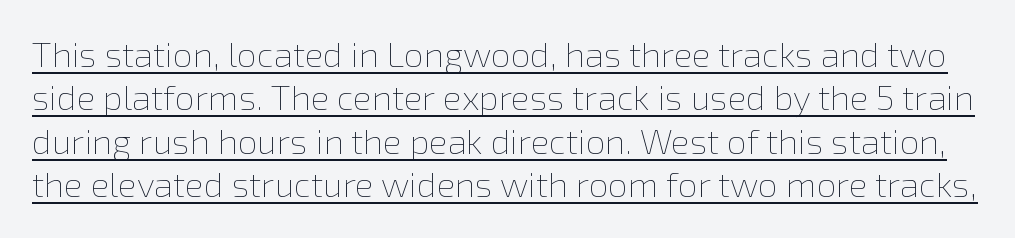
Underline: present. These lines were composed using upright roman letters. The rendering uses natural spacing where letterforms have individual widths. These lines keep a tight, regular rhythm from letter to letter.
